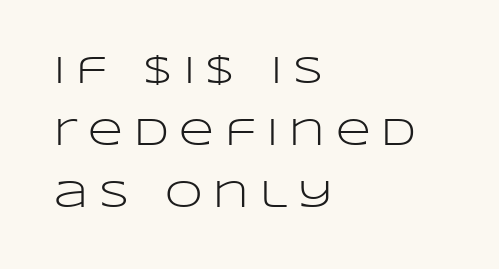
The image shows 38 px light, wide sans-serif type, upright; set left-aligned, normal line spacing (1.63x), unusually wide letter spacing (+0.29 em), not underlined; low stroke contrast and a large x-height.
